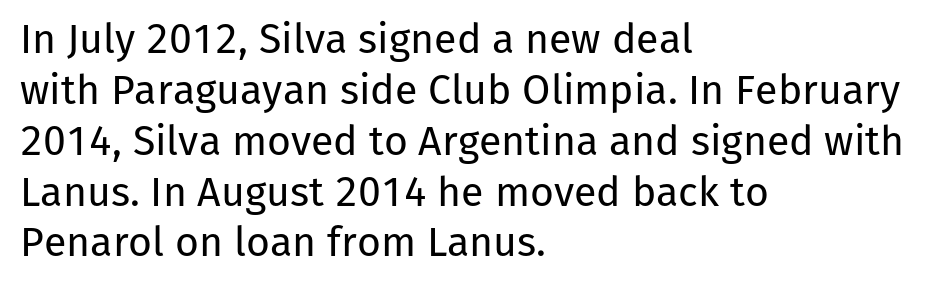
{"serif": "no", "italic": "no", "bold": "no", "weight": "regular", "width": "normal", "stroke_contrast": "low", "x_height": "medium", "monospaced": "no", "underline": "no", "align": "left", "line_spacing_ratio": 1.24, "letter_spacing": "normal", "letter_spacing_em": 0.0, "glyph_px": 41}
